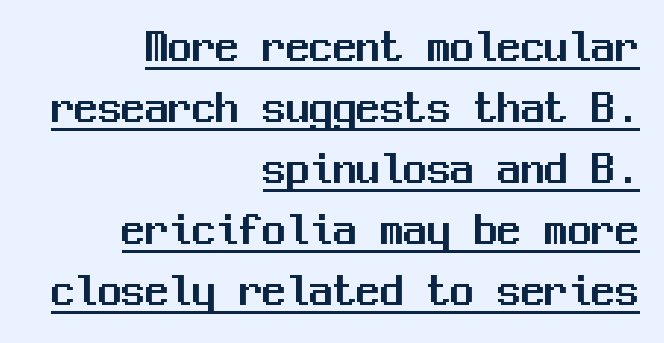
This rendering features underlined lettering. This sample has the even, mechanical cadence of fixed-width lettering. Compared with typical paragraphs, the rows here are spaced about the same. The typesetter chose a ragged-left arrangement here. It's the straight-up-and-down kind of type. Each word holds together tightly as a unit, with standard inter-letter gaps.
